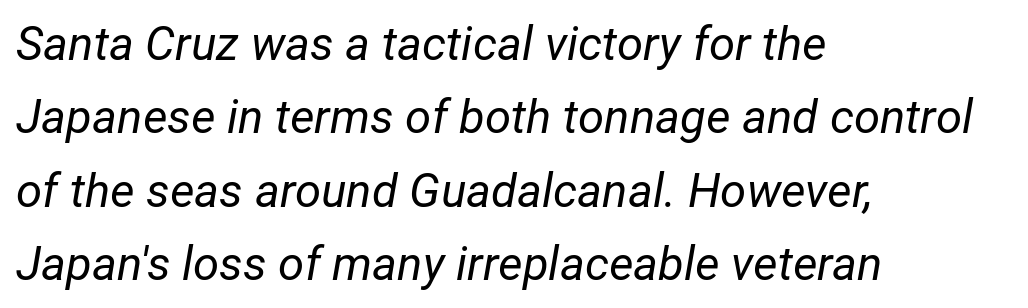
A clean baseline with only descenders dipping below it. Proportional: the letters do not fall into vertical columns. Whoever set this chose a conventional vertical rhythm. Caption: face not bold, strokes unweighted.
